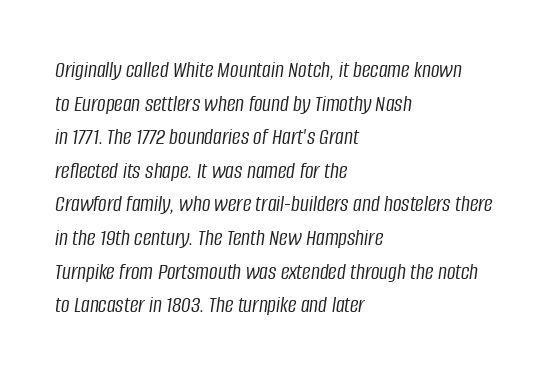
Q: Is the text bold? A: No.
Q: Is the text italic (slanted)? A: Yes, it leans right by about 8 degrees.
Q: Is the text underlined? A: No.
Q: How is the paragraph aligned? A: Left-aligned.
Q: Is the spacing between letters normal or unusually wide? A: Normal.
Q: Is the spacing between lines tight, normal or loose? A: Normal.
